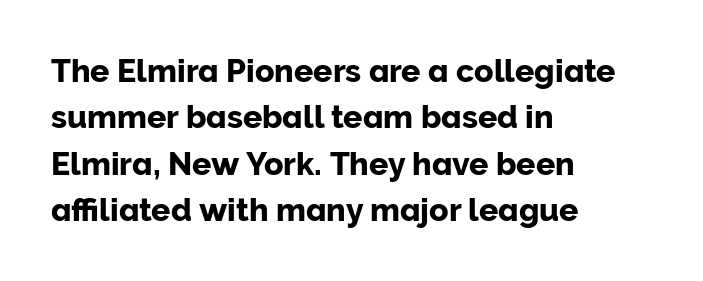
The image shows 32 px sans-serif type, upright; set left-aligned, normal line spacing (1.45x), normal letter spacing, not underlined; low stroke contrast and a medium x-height.
